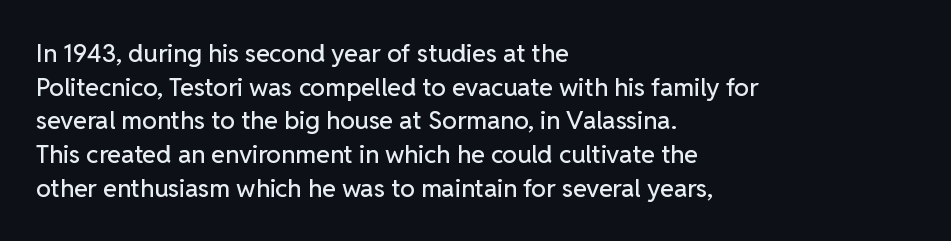
Caption: multi-line text, flush left, ragged right. The font's upright variant was chosen for this text. What stands out about the letter spacing? Nothing — it is the standard amount. Has an underline been added? It has not. This block has exactly the height ordinary leading produces.
